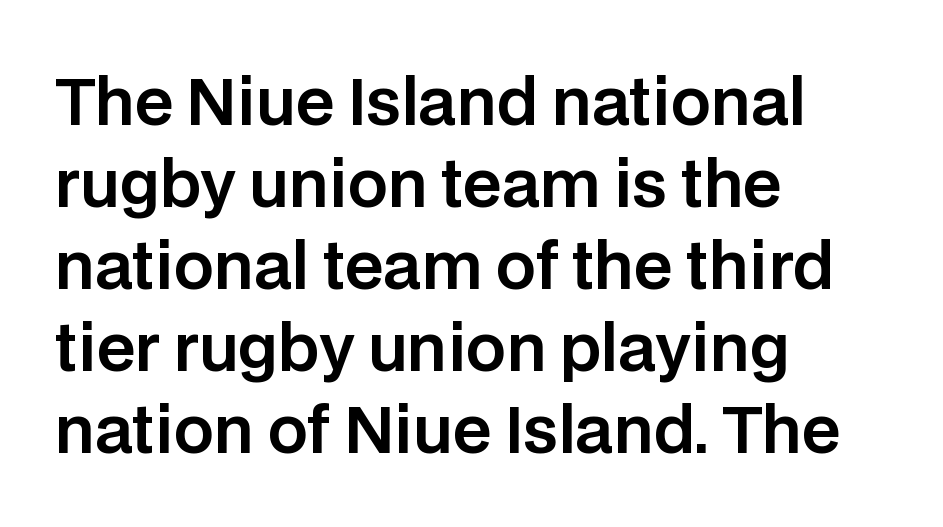
Q: Is the text italic (slanted)? A: No, it is upright.
Q: Is the typeface a serif or a sans-serif typeface? A: Sans-serif.
Q: Is the text underlined? A: No.
Q: How is the paragraph aligned? A: Left-aligned.
Q: Is the spacing between letters normal or unusually wide? A: Normal.
Q: Is the spacing between lines tight, normal or loose? A: Normal.
Q: Width (condensed, normal, or wide)? A: Normal.
Q: Stroke contrast? A: Low.
Q: x-height? A: Large.
Q: Monospaced? A: No.
